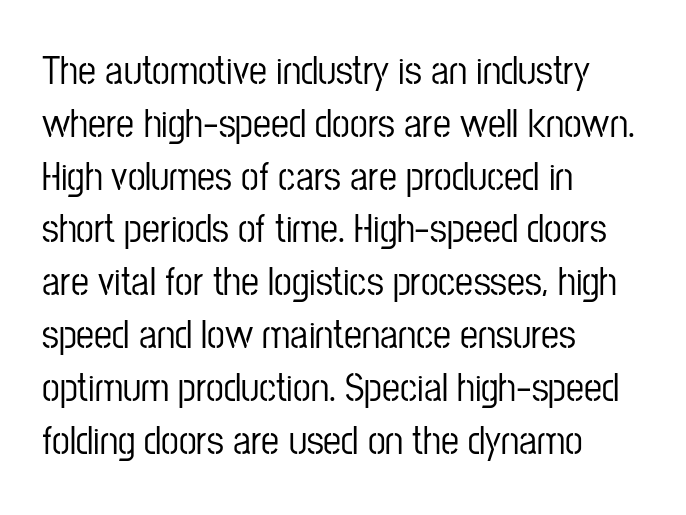
The image shows 40 px condensed sans-serif type, upright; set left-aligned, normal line spacing (1.32x), normal letter spacing, not underlined; low stroke contrast and a medium x-height.
